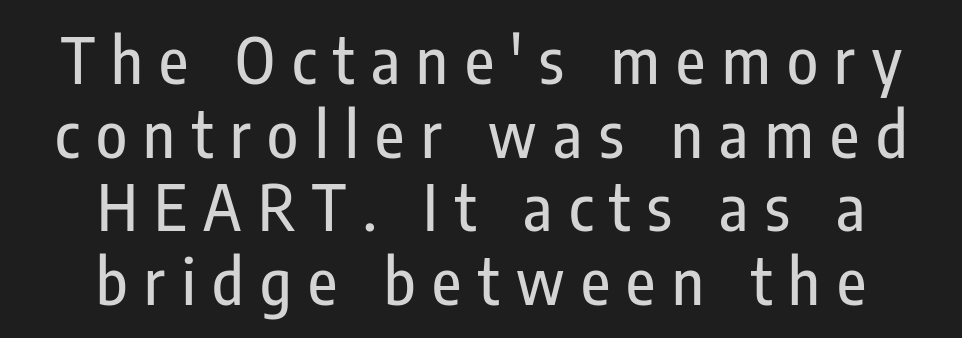
The image shows 64 px condensed sans-serif type, upright; set centered, tight line spacing (1.15x), unusually wide letter spacing (+0.26 em), not underlined; low stroke contrast and a medium x-height.
